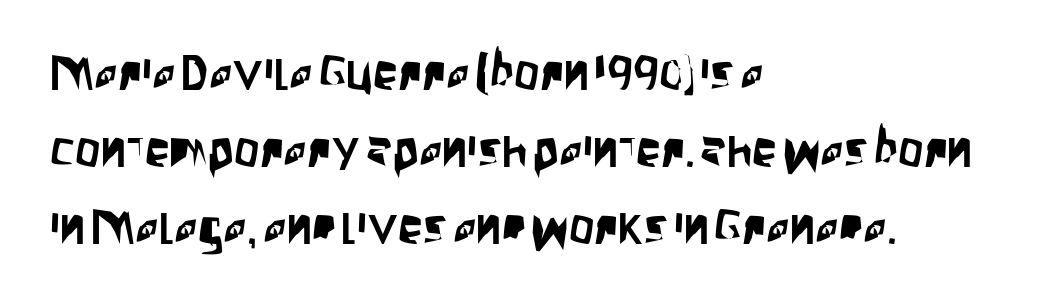
The image shows 50 px condensed sans-serif type, upright; set left-aligned, normal line spacing (1.54x), normal letter spacing, not underlined; low stroke contrast and a large x-height.
